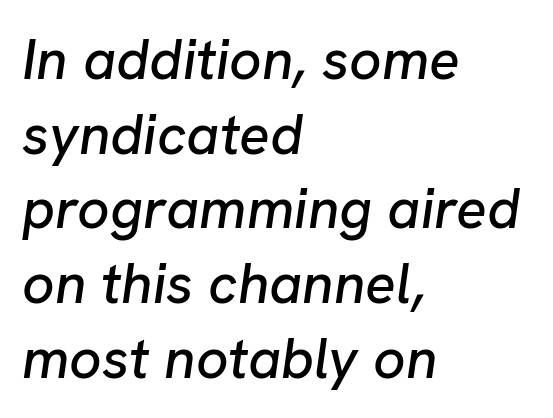
{"italic": "yes", "lean": "right", "slant_degrees": 8, "width": "normal", "stroke_contrast": "low", "x_height": "medium", "monospaced": "no", "underline": "no", "align": "left", "line_spacing": "normal", "line_spacing_ratio": 1.31, "letter_spacing": "normal", "letter_spacing_em": 0.0, "glyph_px": 57}
